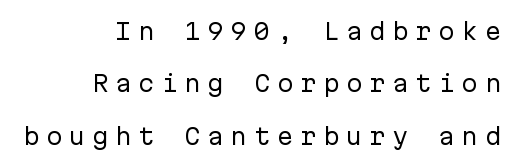
{"italic": "no", "bold": "no", "underline": "no", "align": "right", "line_spacing": "loose", "line_spacing_ratio": 2.38, "letter_spacing": "wide", "letter_spacing_em": 0.3, "glyph_px": 22}
